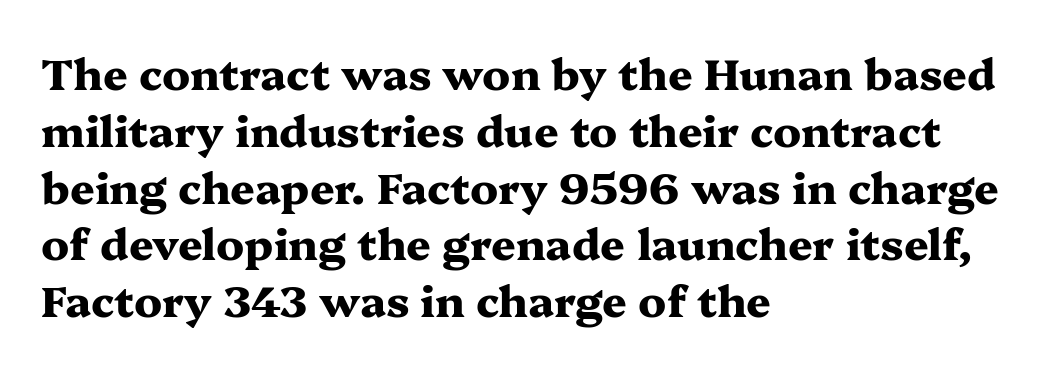
Think of a printed novel: that variable character pitch is what you see here. Horizontally, the lines are justified to the leading edge only. The line-height multiplier appears to be the usual default. Is this a sans? No — the strokes have serifs. The font is running at its bold setting. Clear beneath every line of the passage.
